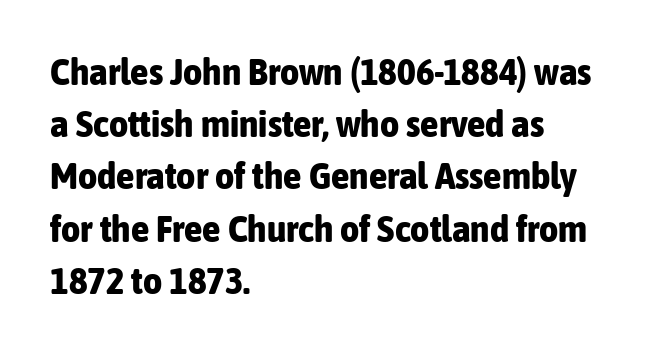
The lines in this sample share a left origin and differ only in where they stop. Between one letter and the next there's only the usual sliver of space. Line spacing here is normal. A sans-serif font was chosen for this passage. These lines are rendered in a variable-pitch font.
